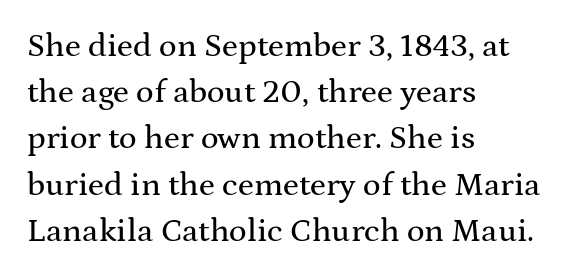
The image shows 33 px wide serif type, upright; set left-aligned, normal line spacing (1.4x), normal letter spacing, not underlined; medium stroke contrast and a medium x-height.
